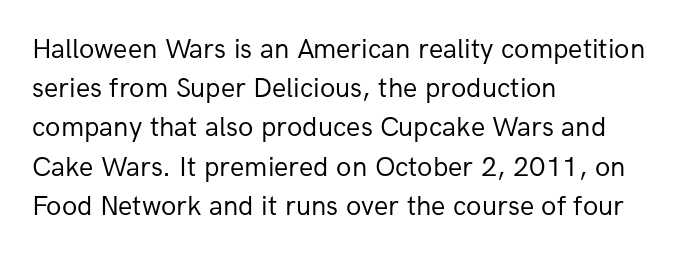
Vertically, the passage feels balanced, rows spaced as you'd expect. You can tell it's not italic because the verticals are truly vertical. This is sans-serif lettering, the kind often seen on screens and signage. Descenders are the only things crossing below the line.
